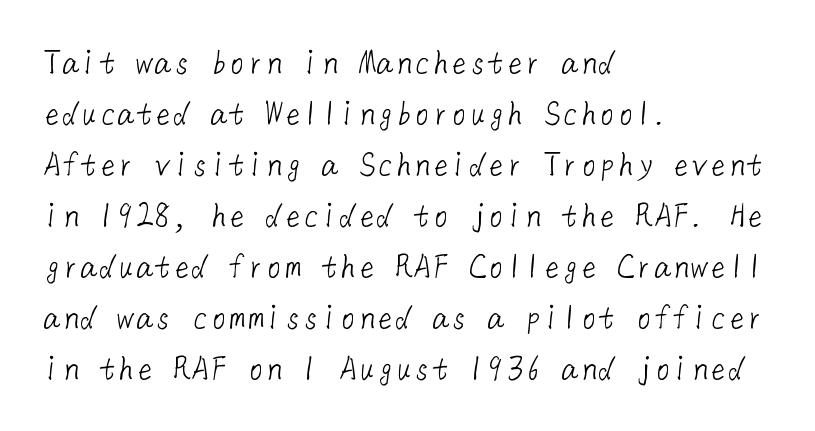
Q: Is the text bold? A: No.
Q: Is the typeface a serif or a sans-serif typeface? A: Sans-serif.
Q: Is the text underlined? A: No.
Q: How is the paragraph aligned? A: Left-aligned.
Q: Is the spacing between letters normal or unusually wide? A: Normal.
Q: Is the spacing between lines tight, normal or loose? A: Normal.
Q: Width (condensed, normal, or wide)? A: Normal.
Q: Stroke contrast? A: Low.
Q: x-height? A: Medium.
